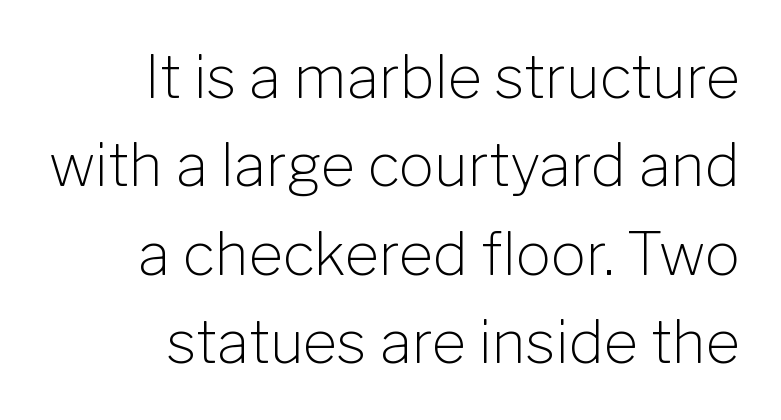
The image shows 59 px light sans-serif type, upright; set normal line spacing (1.5x), normal letter spacing, not underlined; low stroke contrast and a medium x-height.
